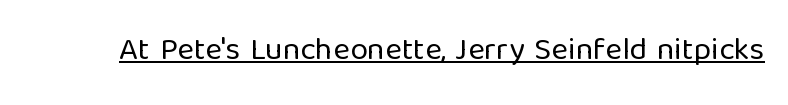
Has an underline been added? It has. I'd call this a sans setting — the letters go barefoot. No italicization has been applied; the sample stays upright. The typesetting does not lean heavy: it is not bold. You could call the tracking neutral — neither tight nor loose.
